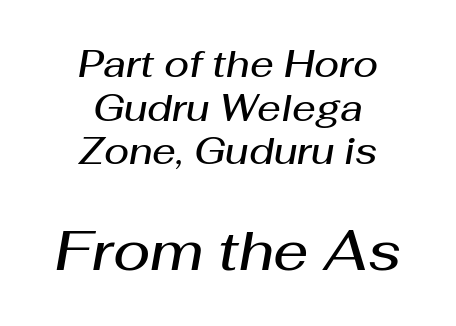
The image shows 55 px semibold type, italic (leaning right); set centered, line spacing 1.18x, normal letter spacing, not underlined; the second (bottom) block is 1.49x larger; medium stroke contrast and a medium x-height.
